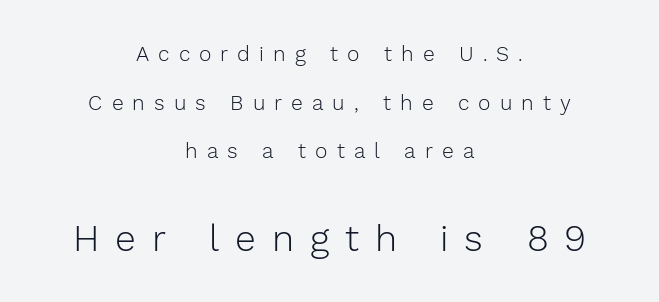
The typography opts for an upright posture over an oblique one. Is the letter spacing exaggerated? Yes — the characters are pushed far apart. I'd call this a sans setting — the letters go barefoot. A student would call this center alignment; a typographer would say set centered.
